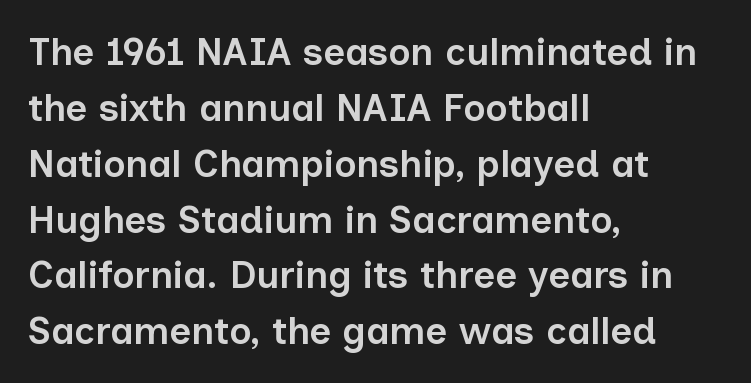
Q: Is the text bold? A: Semi-bold.
Q: Is the text italic (slanted)? A: No, it is upright.
Q: Is the typeface a serif or a sans-serif typeface? A: Sans-serif.
Q: Is the text underlined? A: No.
Q: How is the paragraph aligned? A: Left-aligned.
Q: Is the spacing between letters normal or unusually wide? A: Normal.
Q: Is the spacing between lines tight, normal or loose? A: Normal.
Q: Width (condensed, normal, or wide)? A: Normal.
Q: Stroke contrast? A: Low.
Q: x-height? A: Medium.
Q: Monospaced? A: No.
